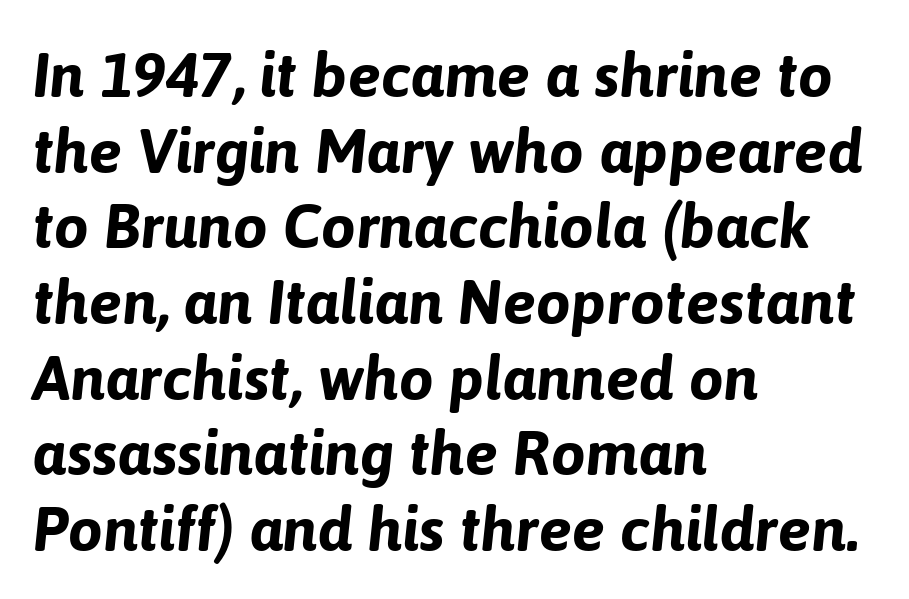
{"italic": "yes", "lean": "right", "slant_degrees": 6, "bold": "yes", "weight": "bold", "width": "normal", "stroke_contrast": "low", "x_height": "medium", "monospaced": "no", "underline": "no", "align": "left", "line_spacing_ratio": 1.22, "letter_spacing": "normal", "letter_spacing_em": 0.0, "glyph_px": 62}
